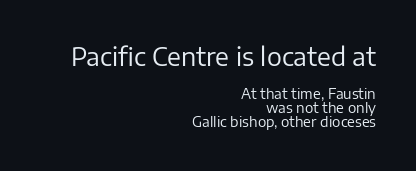
{"italic": "no", "bold": "no", "underline": "no", "align": "right", "line_spacing": "tight", "line_spacing_ratio": 0.98, "letter_spacing": "normal", "letter_spacing_em": 0.0, "larger_block": "first", "size_ratio": 1.79, "glyph_px": 25}
